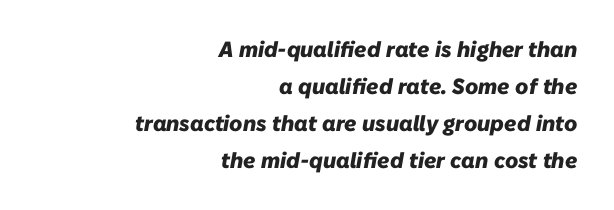
{"italic": "yes", "lean": "right", "slant_degrees": 10, "bold": "yes", "underline": "no", "align": "right", "line_spacing": "normal", "line_spacing_ratio": 1.68, "letter_spacing": "normal", "letter_spacing_em": 0.0, "glyph_px": 22}
